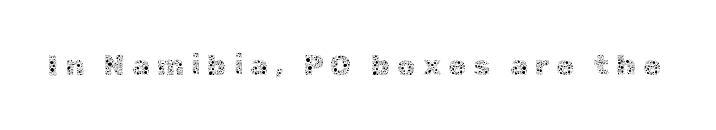
Q: Is the text bold? A: No.
Q: Is the text italic (slanted)? A: No, it is upright.
Q: Is the text underlined? A: No.
Q: Is the spacing between letters normal or unusually wide? A: Unusually wide.
Q: Width (condensed, normal, or wide)? A: Normal.
Q: x-height? A: Medium.
Q: Monospaced? A: No.
